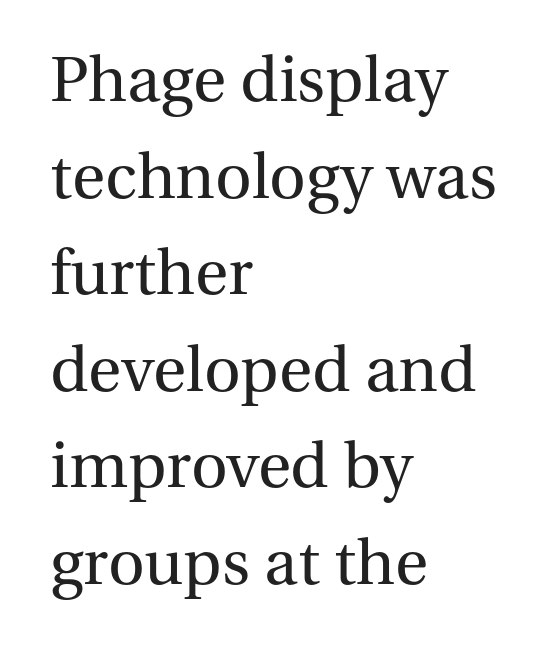
Only glyphs here, with clear space below each row. Old-style or modern, the face here clearly has serifs. Which margin do the lines hug? The left one — the right edge is uneven. A normal amount of white space separates one row of letters from the next. Every character sits straight up, as roman type does.
